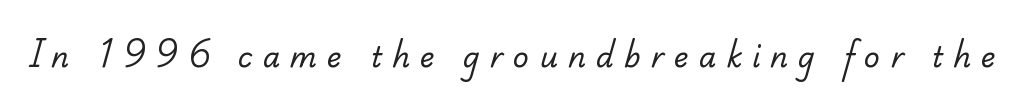
Q: Is the text bold? A: No.
Q: Is the typeface a serif or a sans-serif typeface? A: Serif.
Q: Is the text underlined? A: No.
Q: Is the spacing between letters normal or unusually wide? A: Unusually wide.
Q: Width (condensed, normal, or wide)? A: Normal.
Q: Stroke contrast? A: Low.
Q: x-height? A: Small.
Q: Monospaced? A: No.
